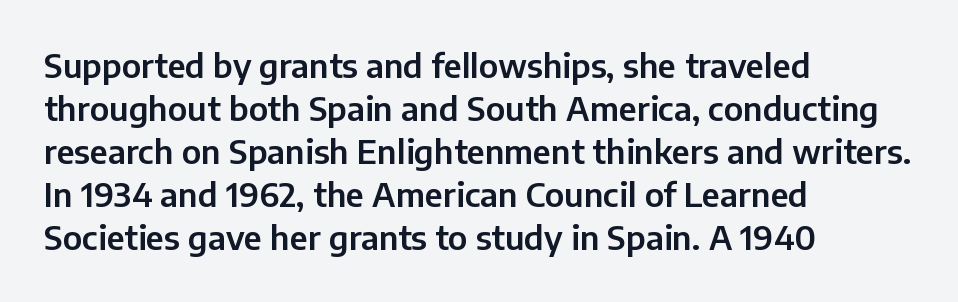
The image shows 33 px sans-serif type, upright; set left-aligned, normal line spacing (1.3x), normal letter spacing, not underlined; low stroke contrast and a medium x-height.
